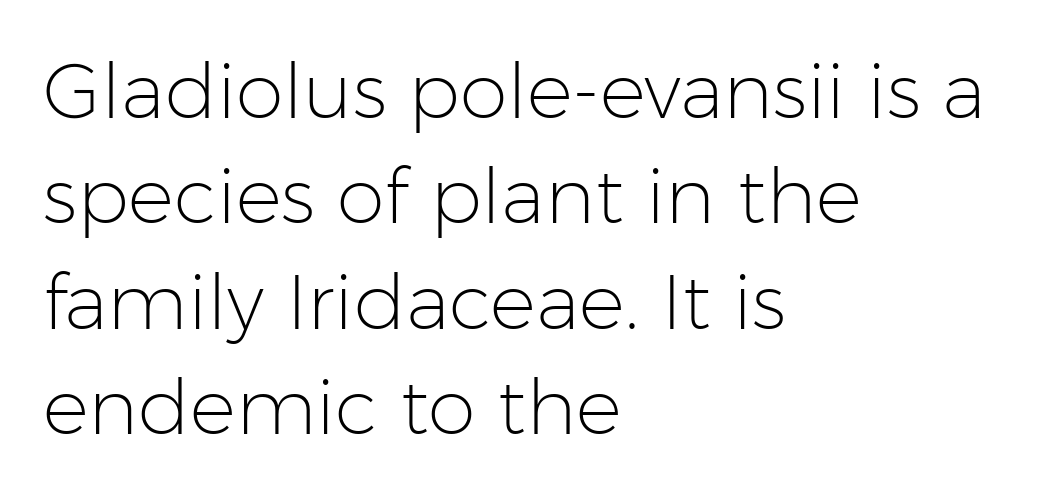
{"serif": "no", "italic": "no", "bold": "no", "weight": "light", "width": "normal", "stroke_contrast": "low", "x_height": "medium", "monospaced": "no", "underline": "no", "align": "left", "line_spacing": "normal", "line_spacing_ratio": 1.37, "letter_spacing": "normal", "letter_spacing_em": 0.0, "glyph_px": 77}
